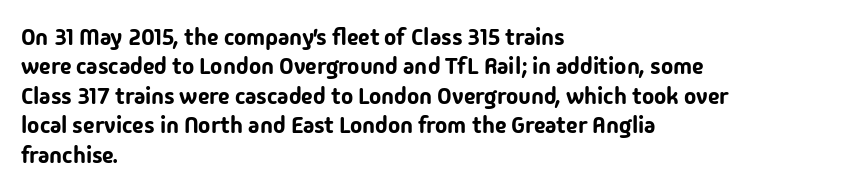
{"italic": "no", "underline": "no", "align": "left", "line_spacing": "normal", "line_spacing_ratio": 1.28, "letter_spacing": "normal", "letter_spacing_em": 0.0, "glyph_px": 23}
